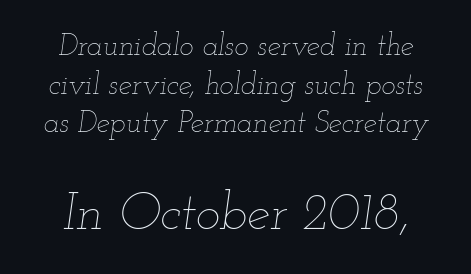
A typesetter would call this leading conventional body-copy spacing. The baseline area is clear. Counters stay open thanks to moderate or lighter strokes. The letters advance in unequal steps, a hallmark of proportional type.
